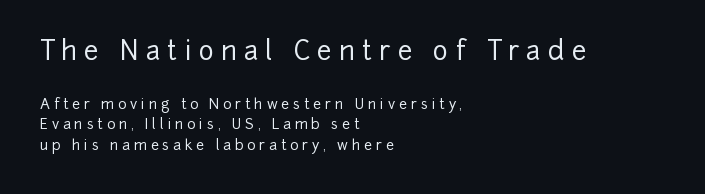
The composition opens big and finishes small. Regular leading. This is the regular roman posture of the typeface. Nobody drew a line under any word here.
